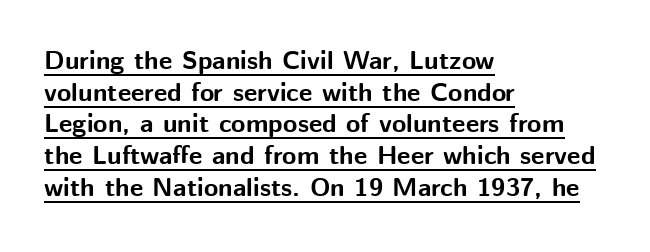
{"italic": "no", "bold": "yes", "underline": "yes", "align": "left", "line_spacing_ratio": 1.22, "letter_spacing": "normal", "letter_spacing_em": 0.0, "glyph_px": 26}
